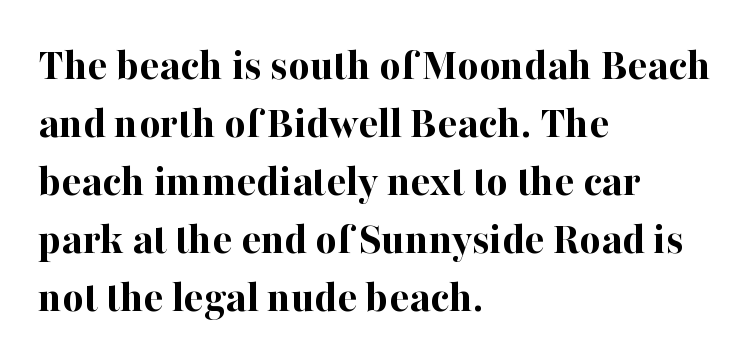
The rag falls on the right side of this text block. Posture: straight, roman, zero tilt. Letterform terminals end in serifs throughout the passage. The typesetting leans heavy: a genuine bold.
